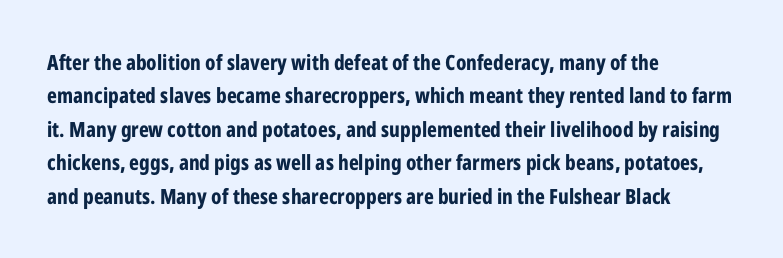
The lines sit at an ordinary, default distance from one another. Bare-footed words on every line. The rendering uses a bold face; every stroke is thick and dark. Posture: upright roman.
